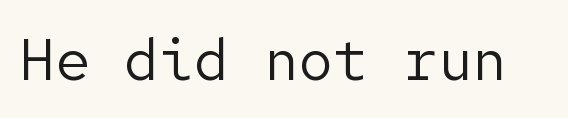
The image shows 58 px regular-weight sans-serif type, upright; set normal letter spacing, not underlined; low stroke contrast and a medium x-height.
